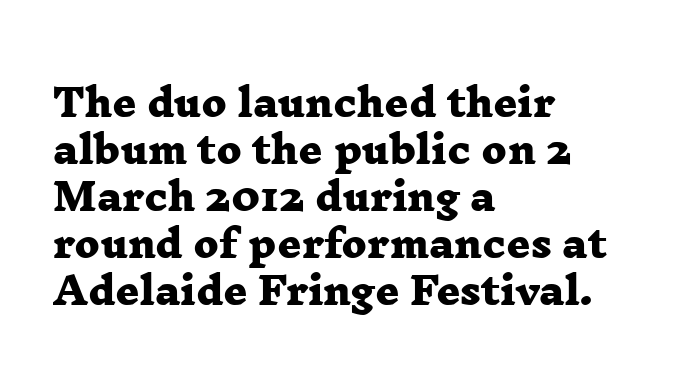
Reading down the block, your eye returns to a fixed left position each line. Look at the bottom of the vertical strokes: they flare into serifs here. Compared with typical body copy, the letter spacing here is the same. Plenty of ink on the page — the face is bold. Character widths vary here, with narrow letters taking less room than wide ones. Vertical spacing — default.
